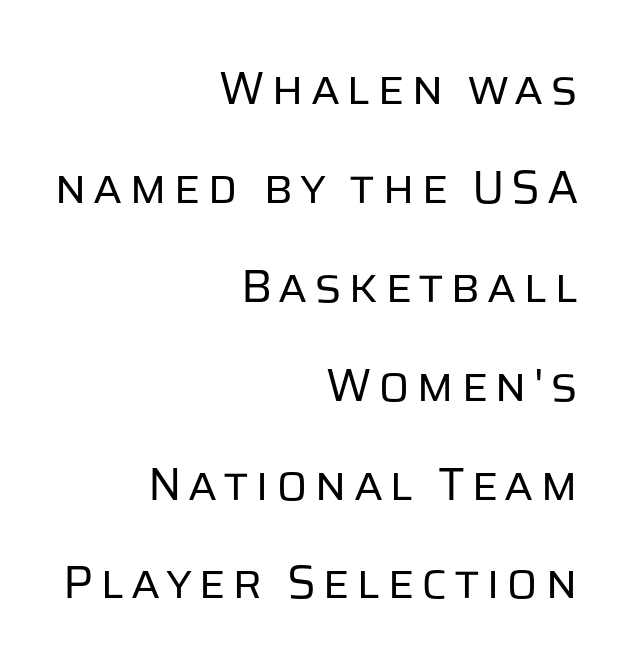
The image shows 46 px regular-weight sans-serif type, upright; set right-aligned, loose line spacing (2.15x), not underlined; low stroke contrast and a large x-height.
